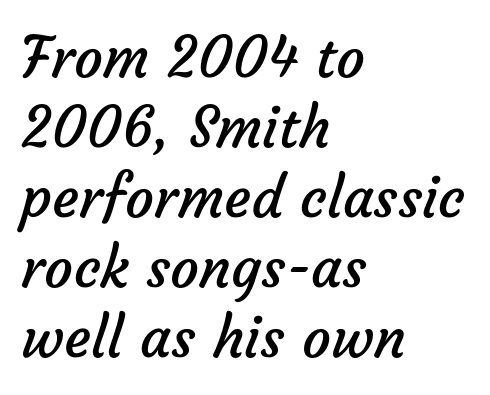
Tracking here is standard; glyphs follow each other at the usual distance. Spacing verdict: proportional, widths tailored to each character. Reading down the block, your eye returns to a fixed left position each line. This sample uses a sans-serif face.
